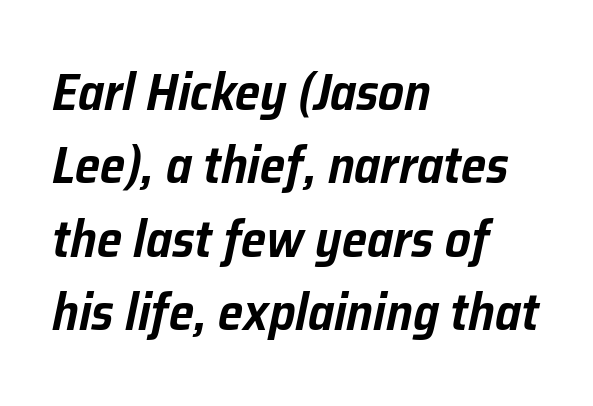
Q: Is the text italic (slanted)? A: Yes, it leans right by about 12 degrees.
Q: Is the text underlined? A: No.
Q: How is the paragraph aligned? A: Left-aligned.
Q: Is the spacing between letters normal or unusually wide? A: Normal.
Q: Is the spacing between lines tight, normal or loose? A: Normal.
Q: Width (condensed, normal, or wide)? A: Normal.
Q: Stroke contrast? A: Low.
Q: x-height? A: Medium.
Q: Monospaced? A: No.
